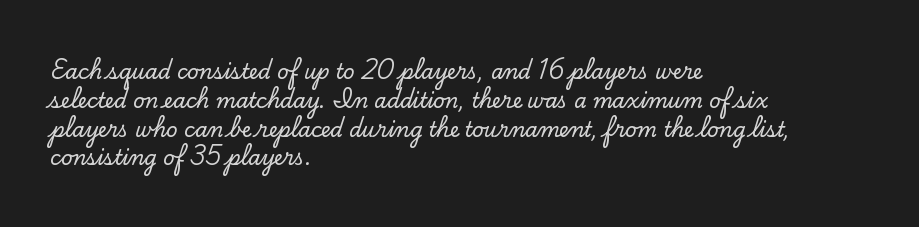
{"underline": "no", "align": "left", "line_spacing": "normal", "line_spacing_ratio": 1.44, "letter_spacing": "normal", "letter_spacing_em": 0.0, "glyph_px": 20}
